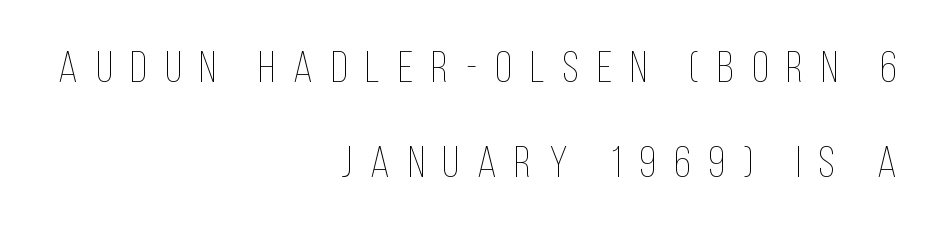
Weight: not bold — regular or lighter. Teacher's note: observe the even right margin — that is flush-right alignment. The foot of each line stays bare and open. This sample uses an upright cut, with every glyph sitting square on the baseline. The line-height multiplier appears high, well above default. Characters follow at a spacing far wider than the type designer built in.
